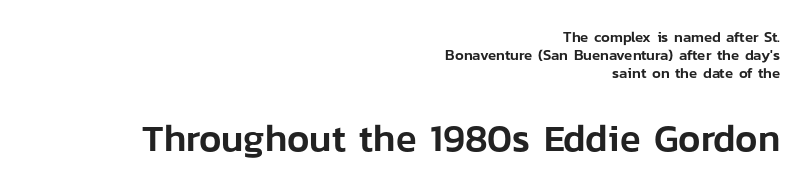
The image shows 38 px sans-serif type, upright; set right-aligned, line spacing 1.19x, normal letter spacing, not underlined; the second (bottom) block is 2.53x larger; low stroke contrast and a medium x-height.
